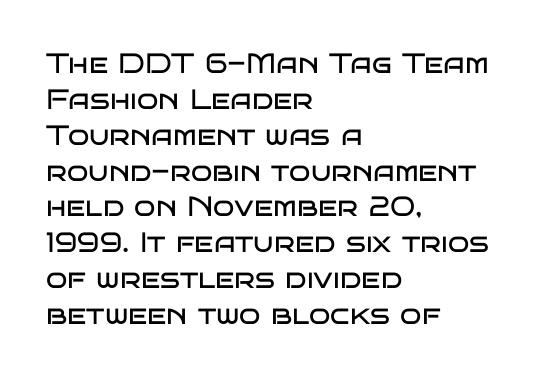
Quick note: interline space is typical. A quiet, ordinary-to-light weight characterises the typeface. The passage is arranged the way most books set body copy — flush left. Designer's note — italics off, roman on. Honestly, there is no underline to notice here at all. Observe the absence of serifs on each vertical stroke in this sample.
